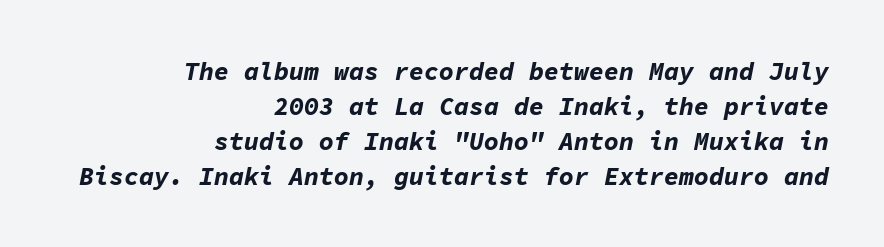
Q: Is the text bold? A: Yes.
Q: Is the text italic (slanted)? A: Yes, it leans right by about 11 degrees.
Q: Is the text underlined? A: No.
Q: How is the paragraph aligned? A: Right-aligned.
Q: Is the spacing between letters normal or unusually wide? A: Normal.
Q: Is the spacing between lines tight, normal or loose? A: Normal.
